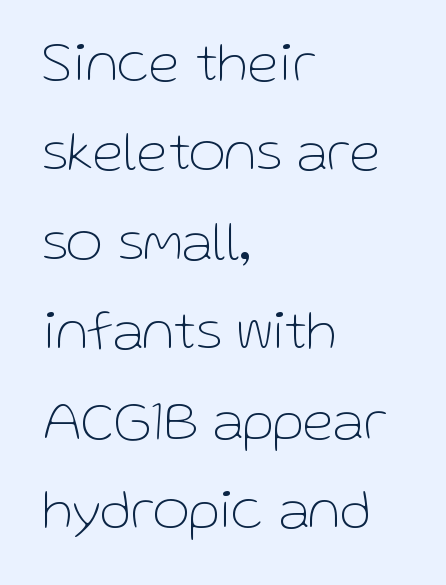
The image shows 57 px thin sans-serif type, upright; set left-aligned, normal line spacing (1.57x), normal letter spacing, not underlined; low stroke contrast and a medium x-height.
